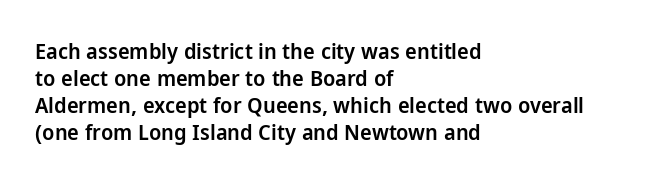
{"italic": "no", "bold": "semi", "underline": "no", "align": "left", "line_spacing_ratio": 1.22, "letter_spacing": "normal", "letter_spacing_em": 0.0, "glyph_px": 22}
